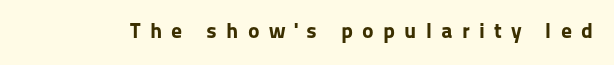
The image shows 22 px bold type, upright; set unusually wide letter spacing (+0.42 em), not underlined.
